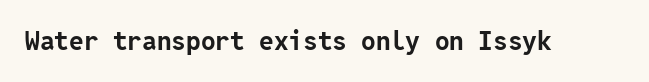
{"italic": "no", "bold": "yes", "underline": "no", "letter_spacing": "normal", "letter_spacing_em": 0.0, "glyph_px": 26}
